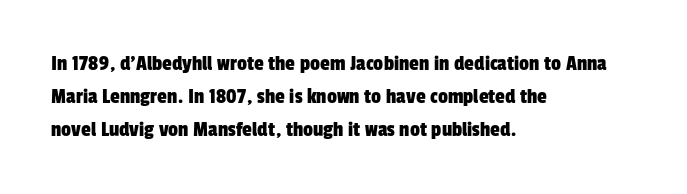
Is the letter spacing exaggerated? No — it looks like the ordinary default. Honestly, the row spacing looks completely unremarkable. This sample is left-justified, so line endings fall wherever the words run out. The space beneath each line is pristine and unruled.
